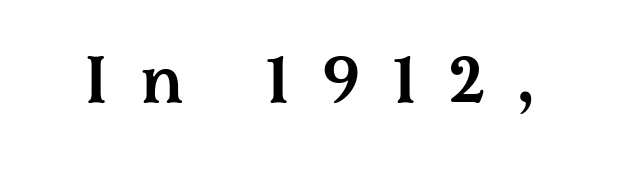
The image shows 68 px semibold serif type, upright; set unusually wide letter spacing (+0.48 em), not underlined; medium stroke contrast and a medium x-height.
